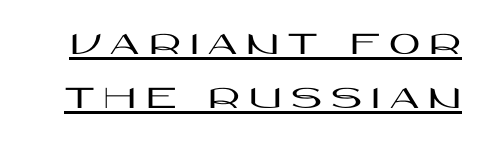
Q: Is the text italic (slanted)? A: No, it is upright.
Q: Is the typeface a serif or a sans-serif typeface? A: Sans-serif.
Q: Is the text underlined? A: Yes.
Q: Is the spacing between letters normal or unusually wide? A: Unusually wide.
Q: Is the spacing between lines tight, normal or loose? A: Normal.
Q: Width (condensed, normal, or wide)? A: Wide.
Q: Stroke contrast? A: High.
Q: x-height? A: Large.
Q: Monospaced? A: No.
